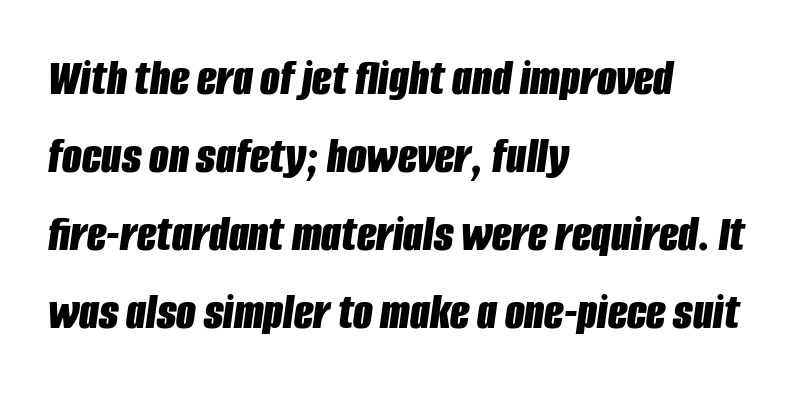
Q: Is the text bold? A: Yes.
Q: Is the text italic (slanted)? A: Yes, it leans right by about 8 degrees.
Q: Is the text underlined? A: No.
Q: How is the paragraph aligned? A: Left-aligned.
Q: Is the spacing between letters normal or unusually wide? A: Normal.
Q: Is the spacing between lines tight, normal or loose? A: Normal.
Q: Width (condensed, normal, or wide)? A: Condensed.
Q: Stroke contrast? A: Low.
Q: x-height? A: Large.
Q: Monospaced? A: No.
